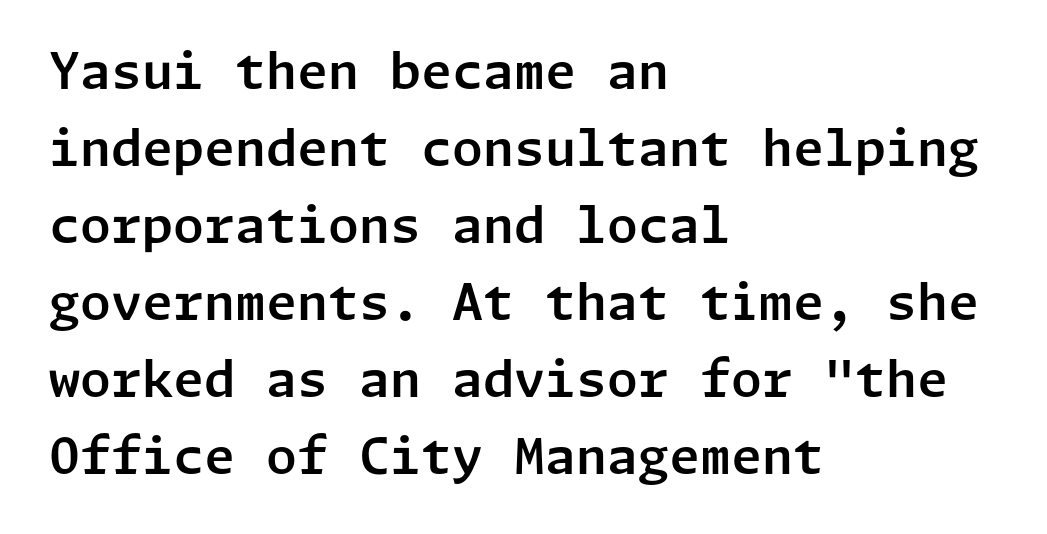
{"serif": "no", "italic": "no", "width": "normal", "stroke_contrast": "low", "x_height": "medium", "underline": "no", "align": "left", "line_spacing": "normal", "line_spacing_ratio": 1.54, "letter_spacing": "normal", "letter_spacing_em": 0.0, "glyph_px": 50}
